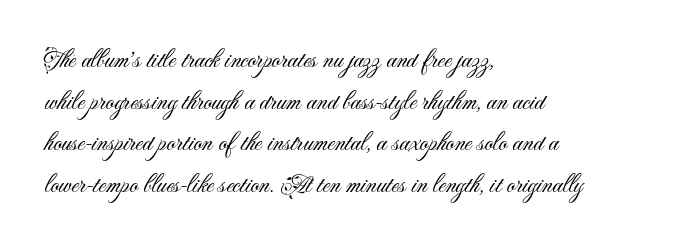
Rule under the text: the space is simply empty. One-word summary of the alignment: left. Stroke thickness stays within the range of a standard reading face or lighter. Rows of type keep a routine distance in the vertical direction. The tracking reads as untouched default to a designer's eye.
